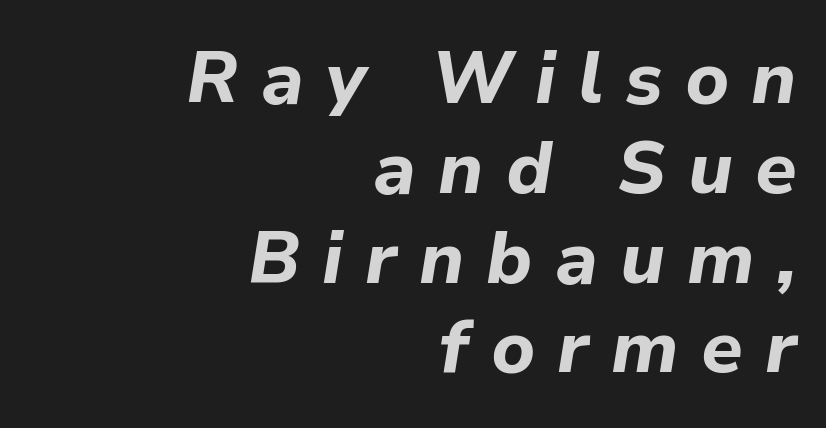
Compared with an ordinary text face, these strokes are far heavier — a full bold. Loose tracking; the words dissolve into strings of separated letters. These lines were composed using italics. The compositor pushed each line to the right boundary. Check the space under the baseline: it is left empty.
